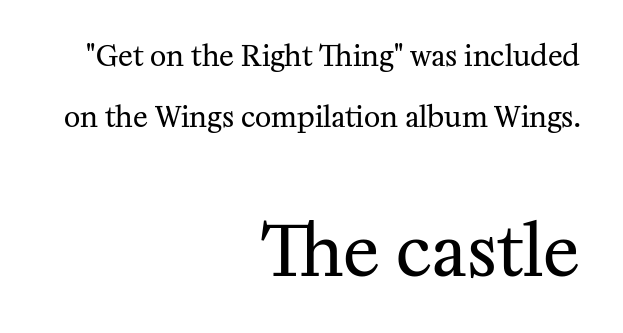
Scale increases going downward across the two blocks. The passage shown is typeset with a serif family. Which margin do the lines hug? The right one — the left edge is uneven. Default kerning and tracking; the words read as compact shapes.
